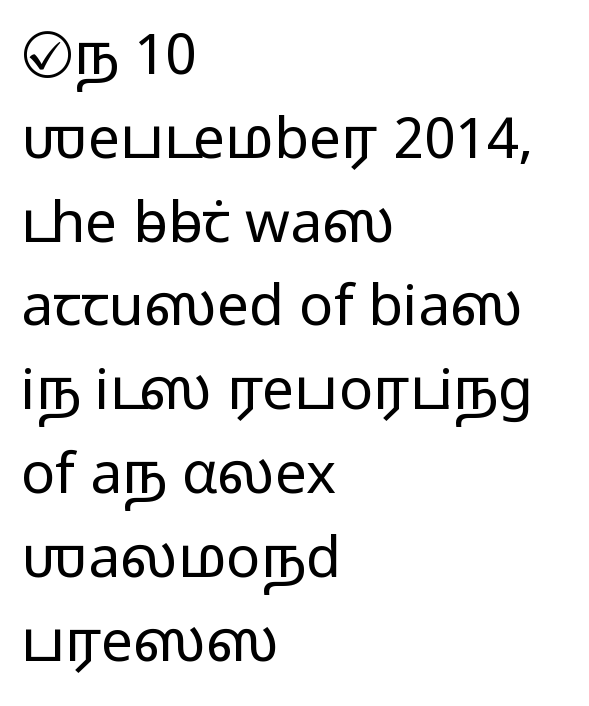
The string is rendered with underlining switched off. Is there much room between lines? A standard amount, neither cramped nor airy. It's the straight-up-and-down kind of type. The rendering keeps characters at their native spacing. The face looks like a standard text weight, possibly lighter.
